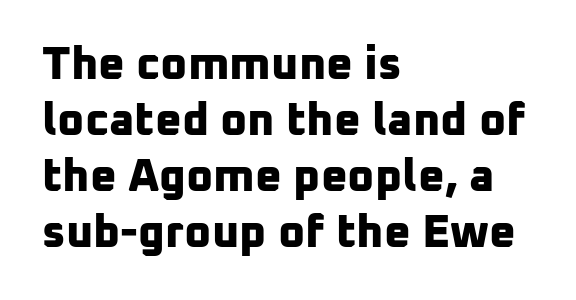
The image shows 46 px bold sans-serif type; set left-aligned, line spacing 1.22x, normal letter spacing, not underlined; low stroke contrast and a medium x-height.
